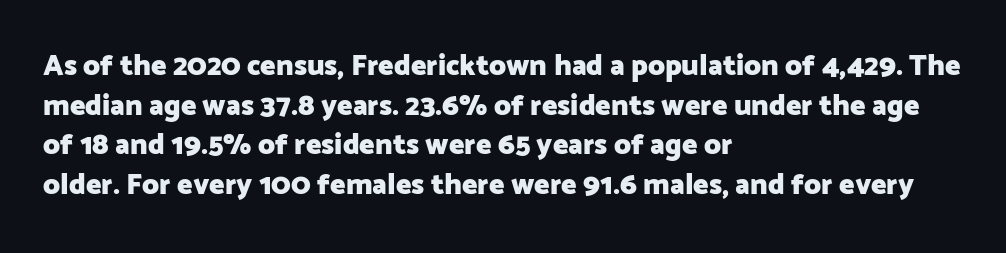
Quick note: not italic, upright. Between one letter and the next there's only the usual sliver of space. The zone under the glyphs is completely vacant. Students, this is bold: see how much ink each stroke carries. This sample has the flowing, uneven cadence of proportional lettering. Whoever set this chose a conventional vertical rhythm.
